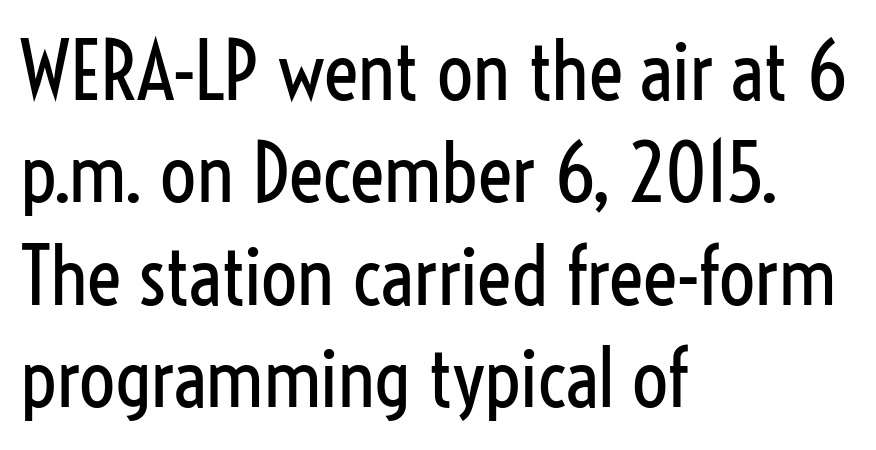
The image shows 80 px regular-weight, condensed sans-serif type, upright; set left-aligned, normal line spacing (1.28x), normal letter spacing, not underlined; low stroke contrast and a medium x-height.
